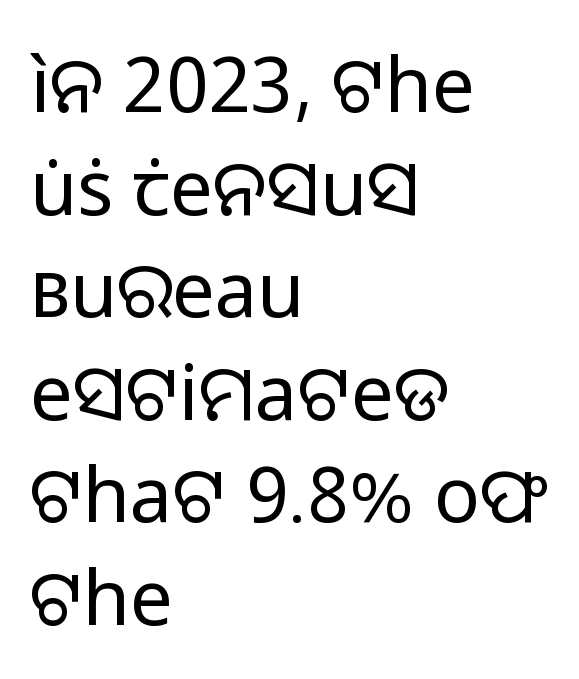
The type is set solid horizontally, with unmodified tracking. Compared with a centered layout, this one pins lines to the left instead. Each letter's strokes conclude bluntly, with no projecting serifs. Stroke mass is kept to a normal reading level or below. Quick note: not italic, upright.
